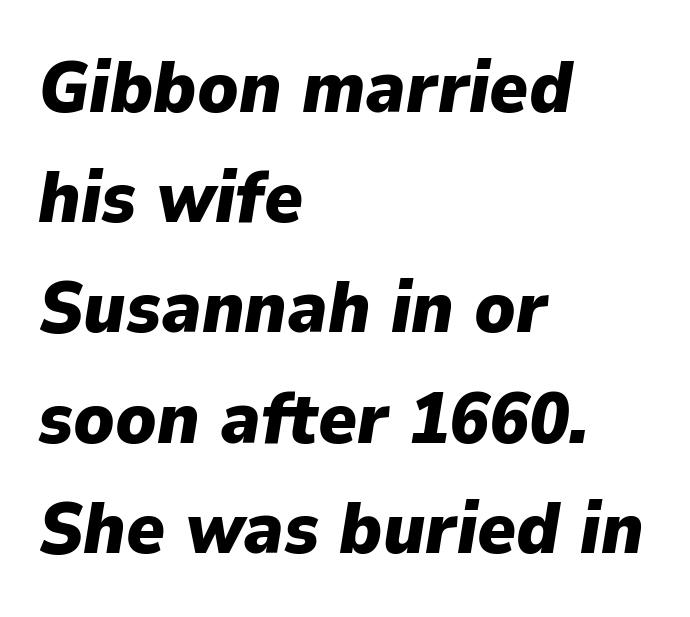
The typesetter chose a ragged-right arrangement here. What's the leading like? Ordinary, nothing unusual. The typesetting leans heavy: a genuine bold. Here the designer chose a conventional face with non-uniform glyph widths.
